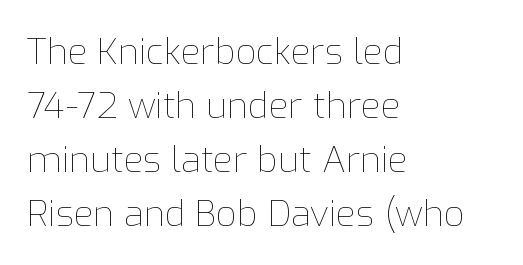
Ascenders rise straight up at ninety degrees. The paragraph has a hard left edge and a soft right edge. Honestly, the letter spacing is just normal — you wouldn't notice it. Character widths vary here, with narrow letters taking less room than wide ones. The strokes carry an ordinary text weight at most. Line spacing here is normal.
